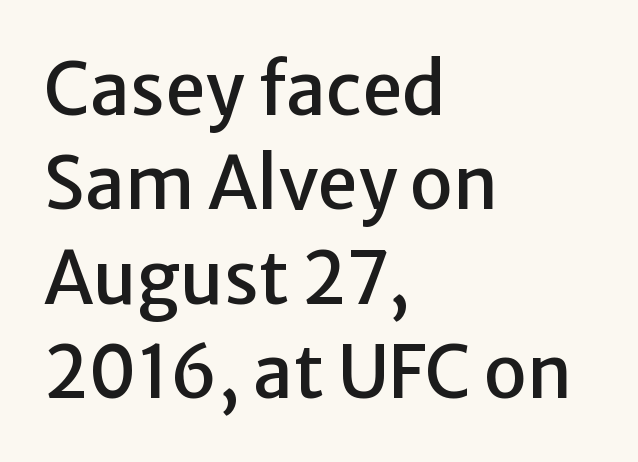
Notice how the passage keeps a crisp vertical edge on the left only. Descenders are the only things crossing below the line. Designer's note — italics off, roman on. Summary of vertical rhythm: regular, with standard interline spacing.
